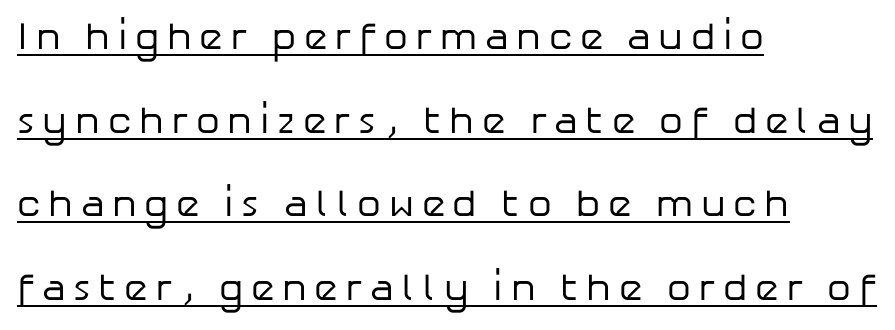
The letters advance in unequal steps, a hallmark of proportional type. The paragraph has a hard left edge and a soft right edge. The horizontal fit of the characters is loose and conspicuously gappy. The string is rendered with underlining switched on.
